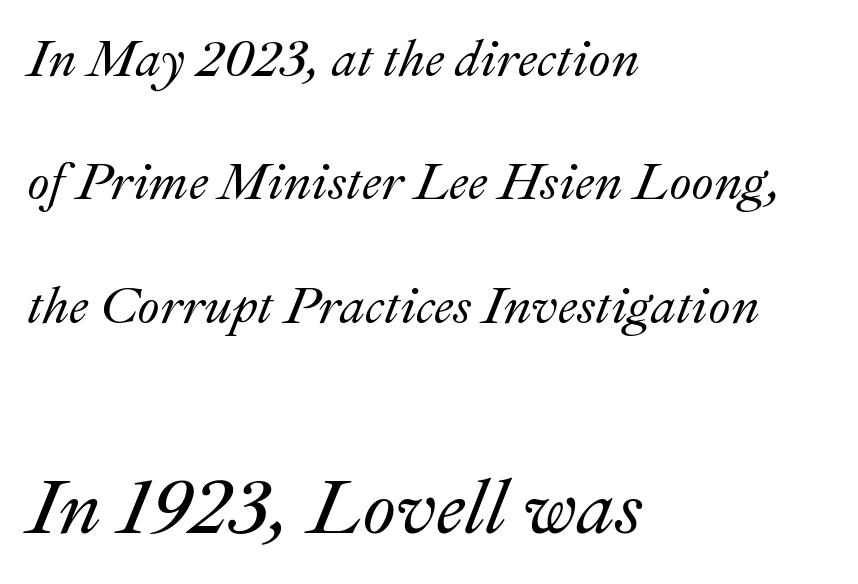
The image shows 77 px text type, italic (leaning right); set left-aligned, loose line spacing (2.42x), normal letter spacing, not underlined; the second (bottom) block is 1.51x larger; medium stroke contrast and a small x-height.
